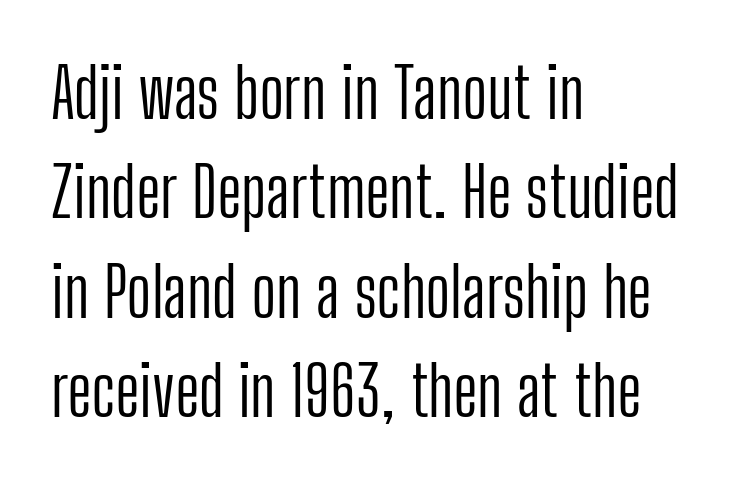
The image shows 69 px light, condensed sans-serif type, upright; set left-aligned, normal line spacing (1.44x), normal letter spacing, not underlined; low stroke contrast and a medium x-height.
